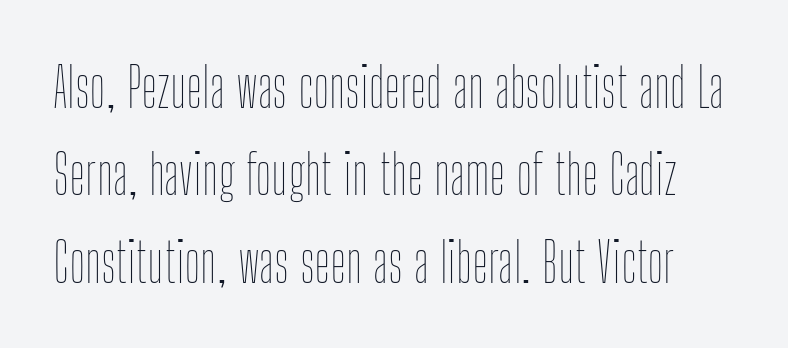
The image shows 55 px thin, condensed type, upright; set normal line spacing (1.59x), normal letter spacing, not underlined; low stroke contrast and a medium x-height.
